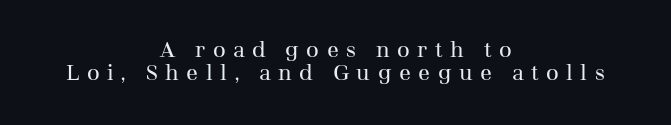
Q: Is the text bold? A: No.
Q: Is the text italic (slanted)? A: No, it is upright.
Q: Is the text underlined? A: No.
Q: How is the paragraph aligned? A: Centered.
Q: Is the spacing between letters normal or unusually wide? A: Unusually wide.
Q: Is the spacing between lines tight, normal or loose? A: Tight.
